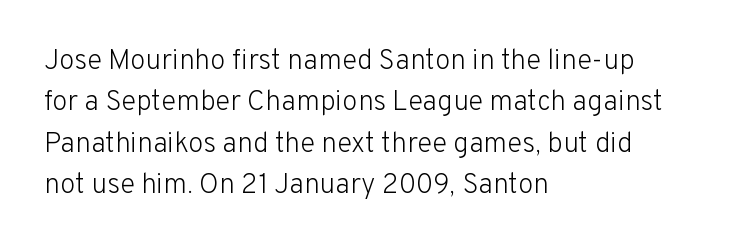
The image shows 28 px light sans-serif type, upright; set left-aligned, normal line spacing (1.48x), normal letter spacing, not underlined; low stroke contrast and a medium x-height.
